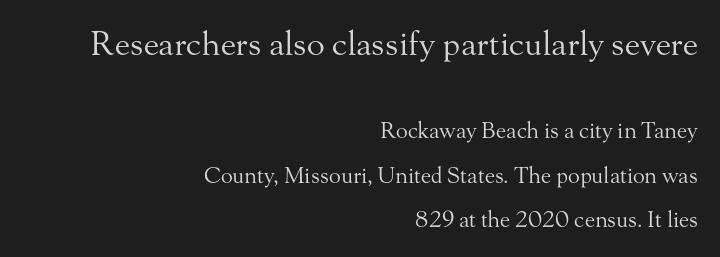
The image shows 33 px regular-weight serif type, upright; set right-aligned, loose line spacing (2.04x), normal letter spacing, not underlined; the first (top) block is 1.5x larger; medium stroke contrast and a small x-height.
